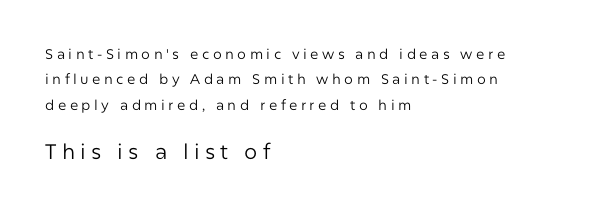
{"italic": "no", "bold": "no", "underline": "no", "align": "left", "line_spacing_ratio": 1.82, "letter_spacing": "wide", "letter_spacing_em": 0.25, "larger_block": "second", "size_ratio": 1.5, "glyph_px": 21}
